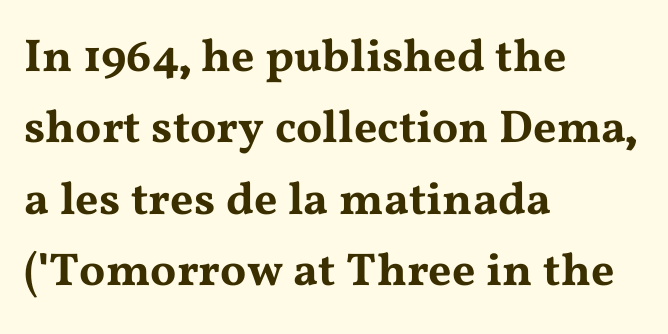
{"serif": "yes", "italic": "no", "width": "wide", "stroke_contrast": "medium", "x_height": "medium", "monospaced": "no", "underline": "no", "align": "left", "line_spacing": "normal", "line_spacing_ratio": 1.55, "letter_spacing": "normal", "letter_spacing_em": 0.0, "glyph_px": 46}
